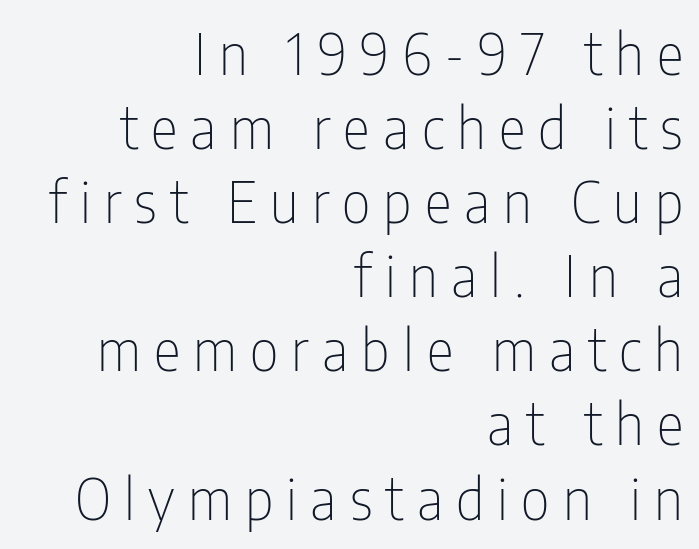
The image shows 57 px thin, condensed sans-serif type, upright; set right-aligned, normal line spacing (1.3x), unusually wide letter spacing (+0.23 em), not underlined; low stroke contrast and a medium x-height.
